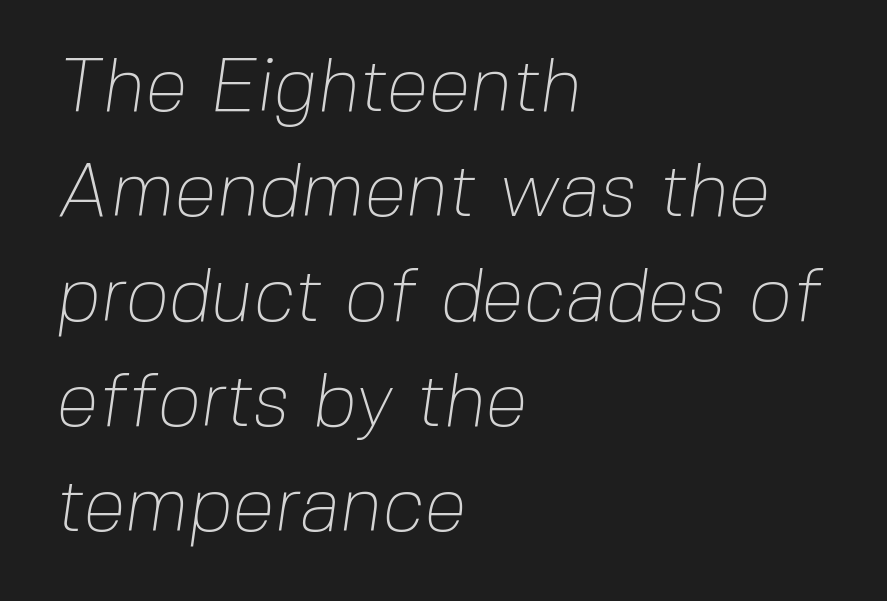
You could call the tracking neutral — neither tight nor loose. Line spacing here is normal. Stroke thickness stays within the range of a standard reading face or lighter. The gap between lines stays unmarked. Where is the straight margin? On the left.
